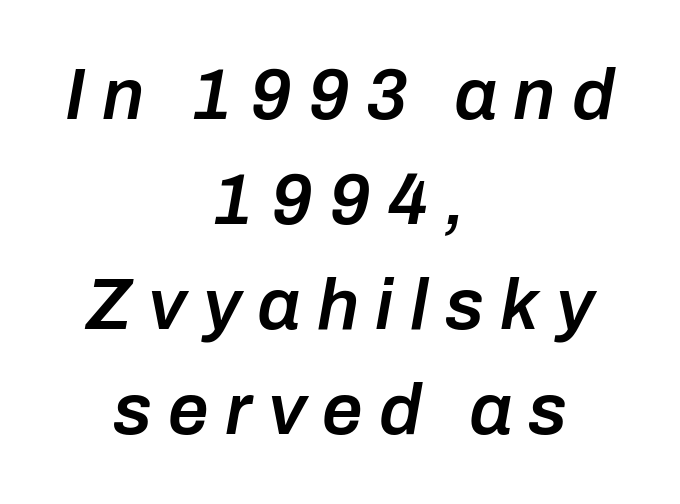
These lines carry some extra weight — a demibold, not a full bold. The leading is moderate, giving the passage an even texture. Centered paragraph, ragged on both sides. Characters are canted at an angle relative to the baseline's perpendicular. Honestly, the letter spacing is so wide it's the main thing you notice. Think of a printed novel: that variable character pitch is what you see here.
